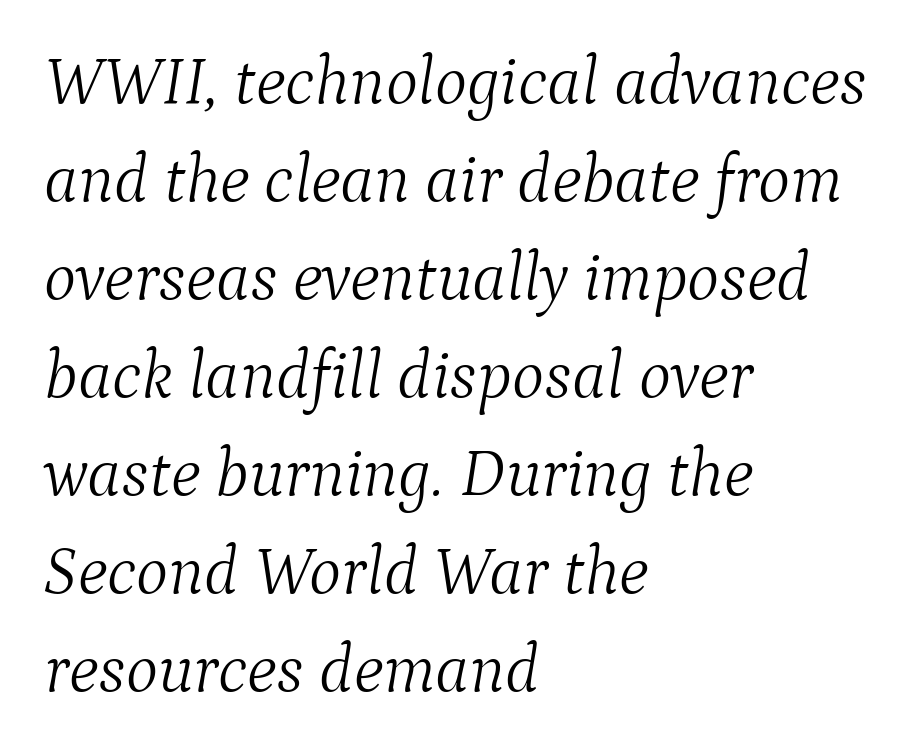
Q: Is the text bold? A: No.
Q: Is the text italic (slanted)? A: Yes, it leans right by about 9 degrees.
Q: Is the typeface a serif or a sans-serif typeface? A: Serif.
Q: Is the text underlined? A: No.
Q: How is the paragraph aligned? A: Left-aligned.
Q: Is the spacing between letters normal or unusually wide? A: Normal.
Q: Is the spacing between lines tight, normal or loose? A: Normal.
Q: Width (condensed, normal, or wide)? A: Normal.
Q: Stroke contrast? A: Medium.
Q: x-height? A: Medium.
Q: Monospaced? A: No.
